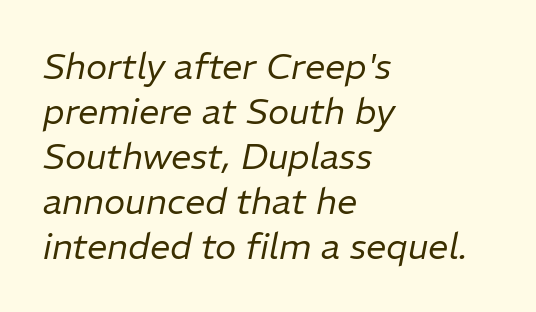
The image shows 36 px regular-weight type, italic (leaning right); set left-aligned, normal line spacing (1.25x), normal letter spacing, not underlined; low stroke contrast and a medium x-height.
